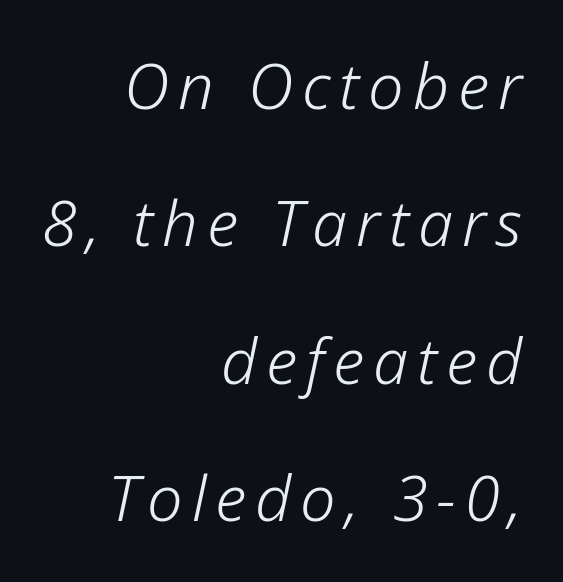
Q: Is the text bold? A: No.
Q: Is the text italic (slanted)? A: Yes, it leans right by about 12 degrees.
Q: Is the text underlined? A: No.
Q: How is the paragraph aligned? A: Right-aligned.
Q: Is the spacing between lines tight, normal or loose? A: Loose.
Q: Width (condensed, normal, or wide)? A: Normal.
Q: Stroke contrast? A: Low.
Q: x-height? A: Medium.
Q: Monospaced? A: No.
